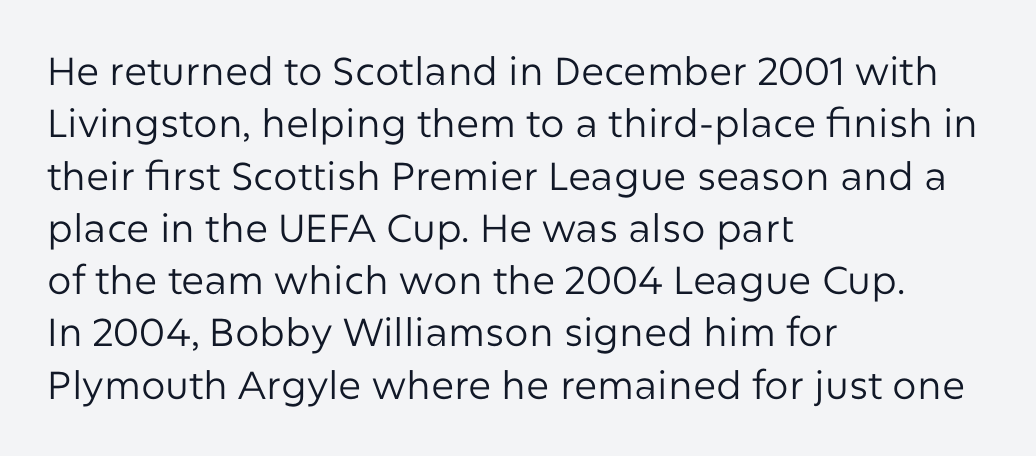
Decoration check: the copy has no underline. Regarding leading, the lines here are spaced in the standard way. Each line starts at the same left margin while the right side varies. These lines are rendered in a variable-pitch font. These lines are composed in type without serifs. Caption: face not bold, strokes unweighted.
